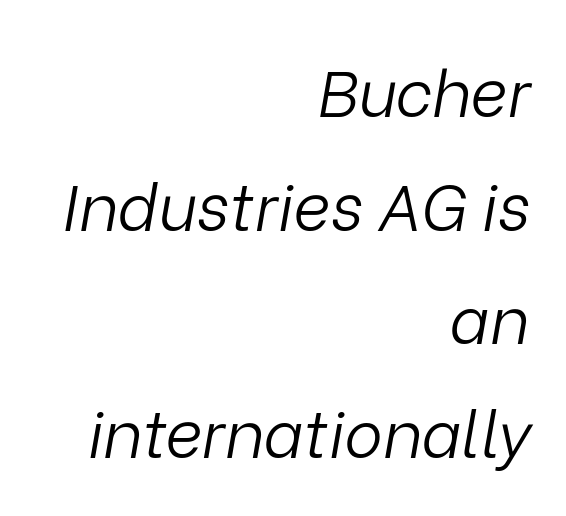
Q: Is the text bold? A: No.
Q: Is the text italic (slanted)? A: Yes, it leans right by about 9 degrees.
Q: Is the text underlined? A: No.
Q: How is the paragraph aligned? A: Right-aligned.
Q: Is the spacing between letters normal or unusually wide? A: Normal.
Q: Width (condensed, normal, or wide)? A: Normal.
Q: Stroke contrast? A: Low.
Q: x-height? A: Medium.
Q: Monospaced? A: No.
